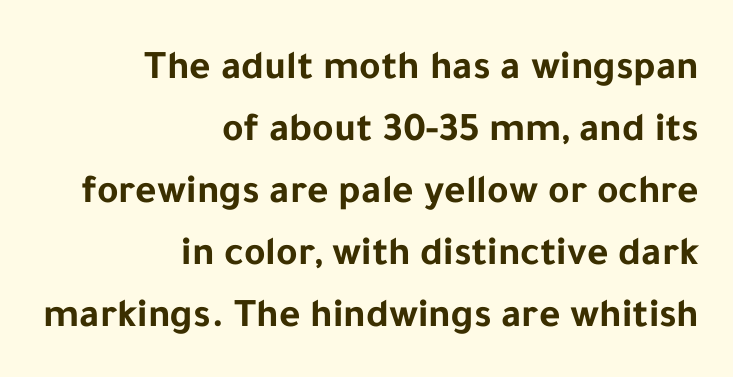
{"serif": "no", "italic": "no", "bold": "yes", "weight": "bold", "width": "normal", "stroke_contrast": "low", "x_height": "medium", "monospaced": "no", "underline": "no", "align": "right", "line_spacing": "normal", "line_spacing_ratio": 1.51, "letter_spacing": "normal", "letter_spacing_em": 0.0, "glyph_px": 41}
